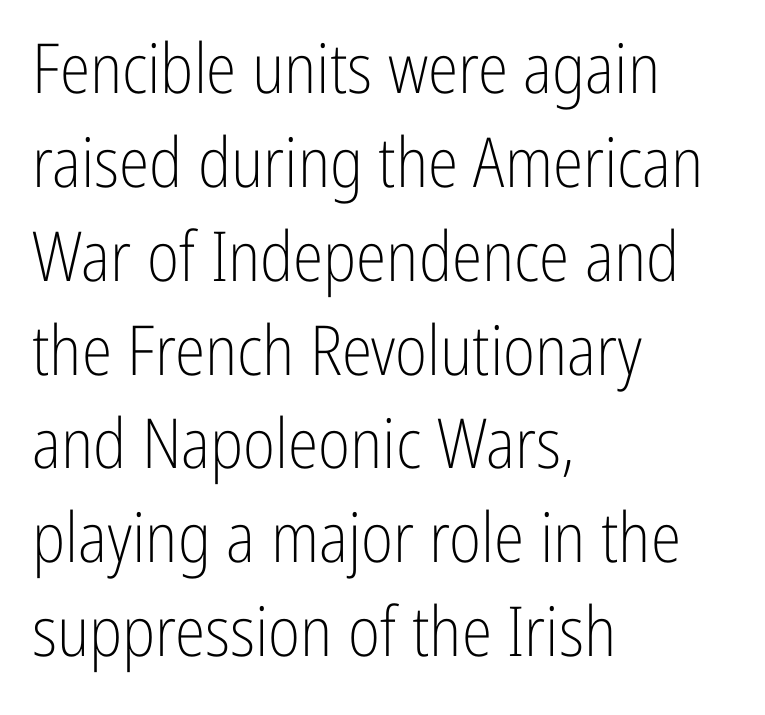
{"serif": "no", "italic": "no", "bold": "no", "weight": "light", "width": "condensed", "stroke_contrast": "low", "x_height": "medium", "monospaced": "no", "underline": "no", "align": "left", "line_spacing": "normal", "line_spacing_ratio": 1.36, "letter_spacing": "normal", "letter_spacing_em": 0.0, "glyph_px": 69}
